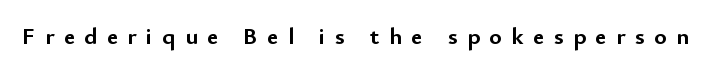
The image shows 24 px bold type, upright; set unusually wide letter spacing (+0.4 em), not underlined.
